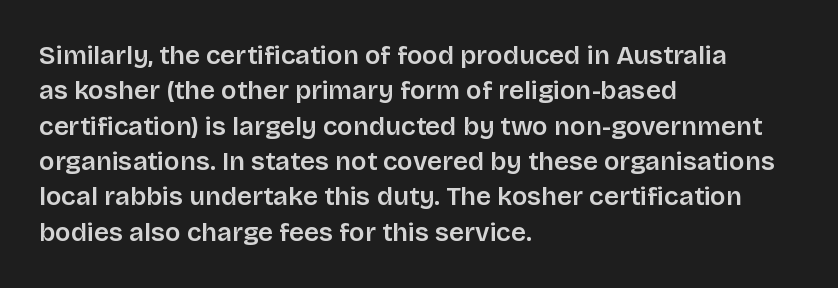
The passage shown stacks its lines at a standard gap. These lines stack with their left ends in a neat column. A roman cut, with each character standing at attention. Caption: standard tracking, unaltered. Words float on clear page, feet unadorned.
